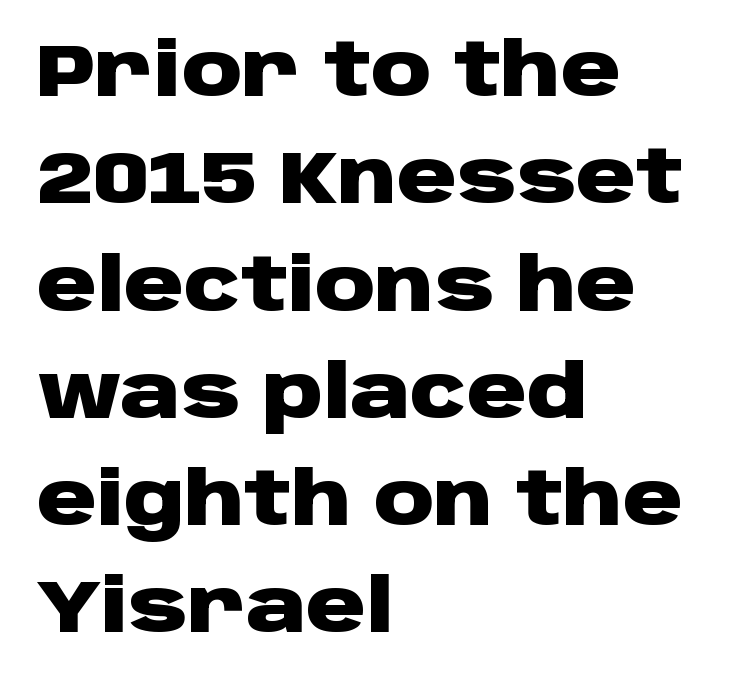
No word sits above an underline. Default kerning and tracking; the words read as compact shapes. The passage shown is typed in a proportional face where columns would drift. Is this a sans? Yes — the strokes have no serifs.
